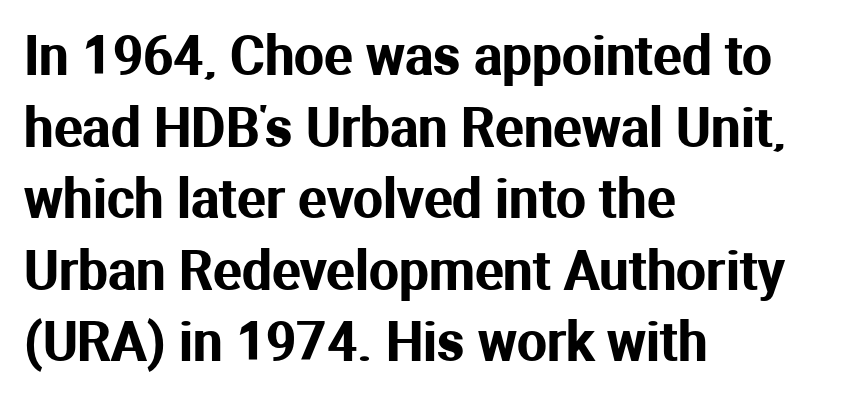
Q: Is the text italic (slanted)? A: No, it is upright.
Q: Is the typeface a serif or a sans-serif typeface? A: Sans-serif.
Q: Is the text underlined? A: No.
Q: How is the paragraph aligned? A: Left-aligned.
Q: Is the spacing between letters normal or unusually wide? A: Normal.
Q: Is the spacing between lines tight, normal or loose? A: Normal.
Q: Width (condensed, normal, or wide)? A: Normal.
Q: Stroke contrast? A: Medium.
Q: x-height? A: Medium.
Q: Monospaced? A: No.
